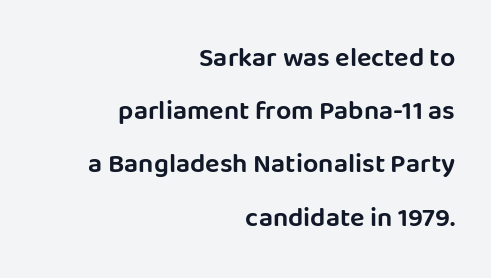
Glyph-to-glyph distance matches everyday printed text. Visually the block forms a straight wall on the right and a jagged coastline on the left. The lines are spread far apart with generous leading. Tall strokes in this sample are plumb rather than angled.
